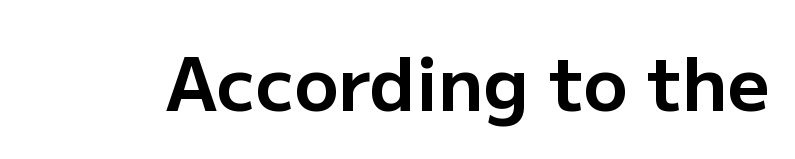
{"serif": "no", "italic": "no", "bold": "yes", "weight": "bold", "width": "normal", "stroke_contrast": "low", "x_height": "medium", "monospaced": "no", "underline": "no", "letter_spacing": "normal", "letter_spacing_em": 0.0, "glyph_px": 73}
